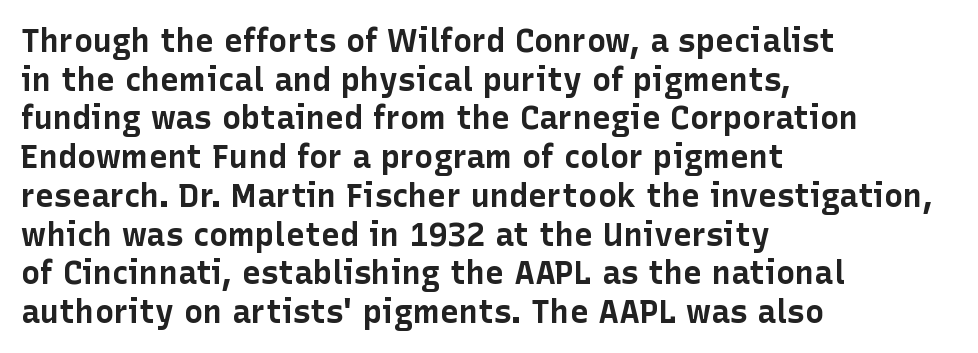
Q: Is the text bold? A: Yes.
Q: Is the text italic (slanted)? A: No, it is upright.
Q: Is the typeface a serif or a sans-serif typeface? A: Sans-serif.
Q: Is the text underlined? A: No.
Q: How is the paragraph aligned? A: Left-aligned.
Q: Is the spacing between letters normal or unusually wide? A: Normal.
Q: Width (condensed, normal, or wide)? A: Normal.
Q: Stroke contrast? A: Low.
Q: x-height? A: Medium.
Q: Monospaced? A: No.
